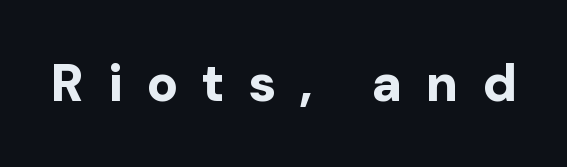
The space directly below the letters is spotless. Bold? Absolutely — the strokes are thick and heavy. How are the letters spaced? Widely, with obvious added tracking. Is this a sans? Yes — the strokes have no serifs.
